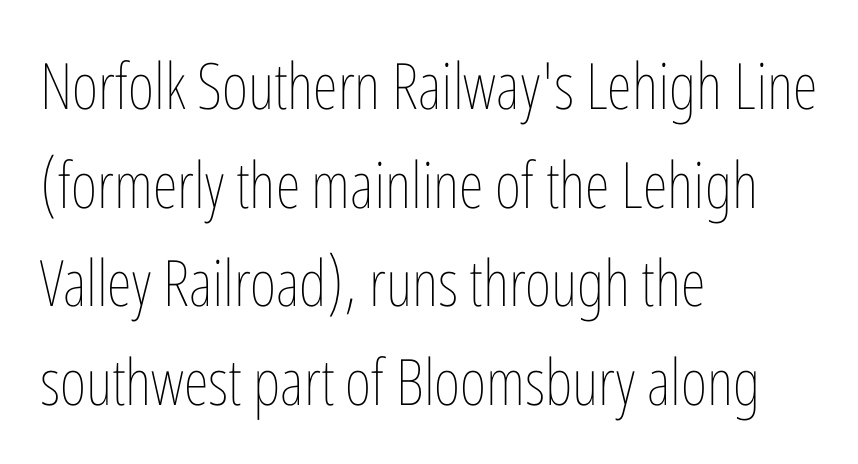
{"italic": "no", "bold": "no", "weight": "thin", "width": "condensed", "stroke_contrast": "low", "x_height": "medium", "monospaced": "no", "underline": "no", "align": "left", "line_spacing": "normal", "line_spacing_ratio": 1.54, "letter_spacing": "normal", "letter_spacing_em": 0.0, "glyph_px": 64}
